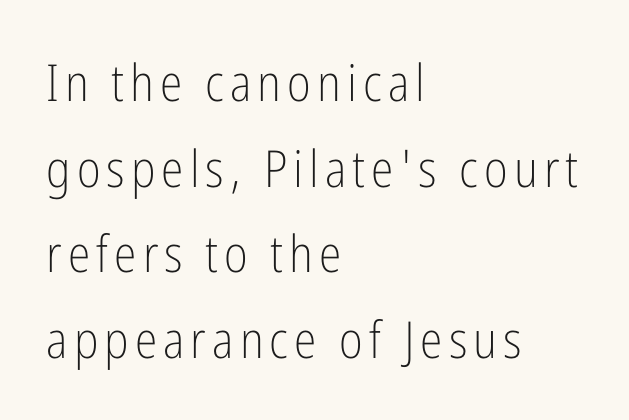
{"serif": "no", "italic": "no", "bold": "no", "weight": "light", "width": "condensed", "stroke_contrast": "low", "x_height": "medium", "monospaced": "no", "underline": "no", "align": "left", "line_spacing": "normal", "line_spacing_ratio": 1.68, "glyph_px": 51}
